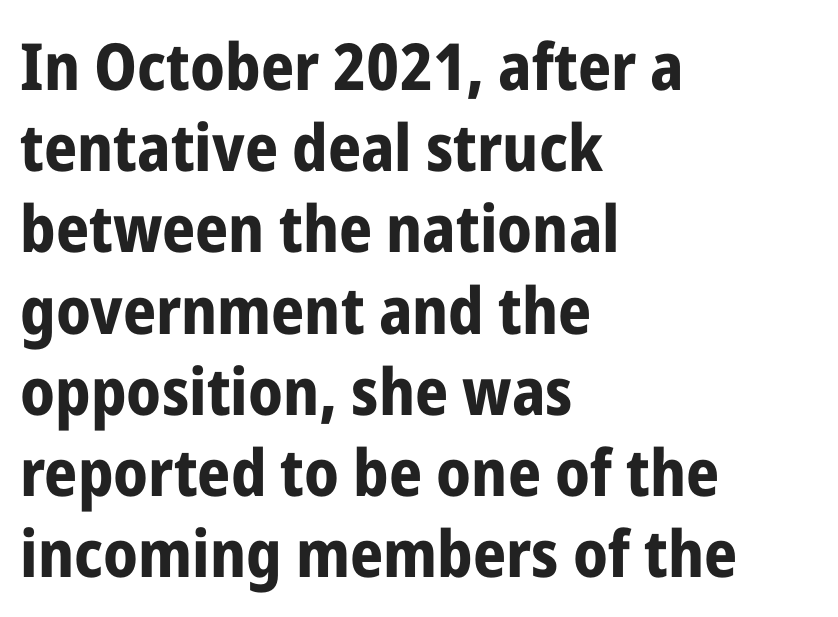
Letters rest on an invisible, unmarked baseline. Tall strokes in this sample are plumb rather than angled. How are the letters spaced? Ordinarily, with no added tracking. Summary of vertical rhythm: regular, with standard interline spacing. This is heavy type, rendered in bold. A typesetter would label this face a sans.
